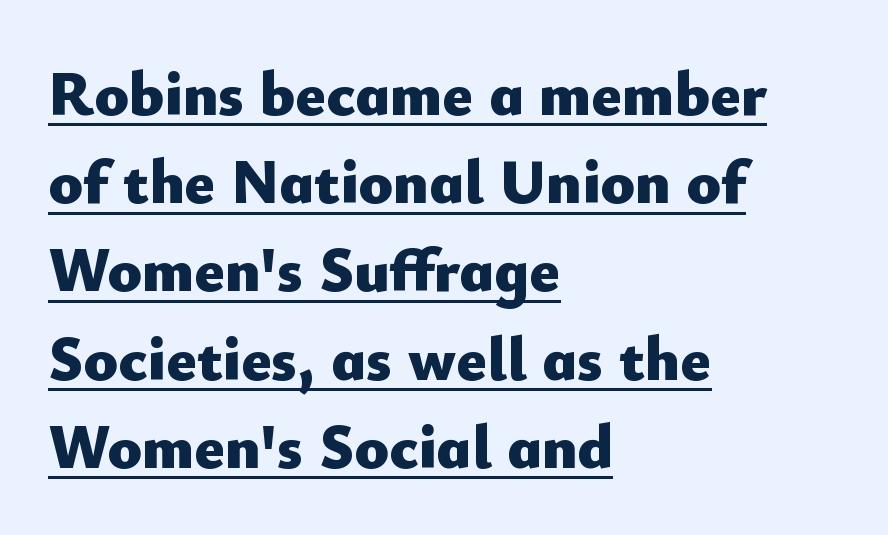
Notice how descenders clear the ascenders below comfortably — that's standard leading. Emphasis is given by a line drawn under the lettering. These lines carry a lot of weight — the face is fully bold. To sum up the face: it is a sans, with no serifs.
